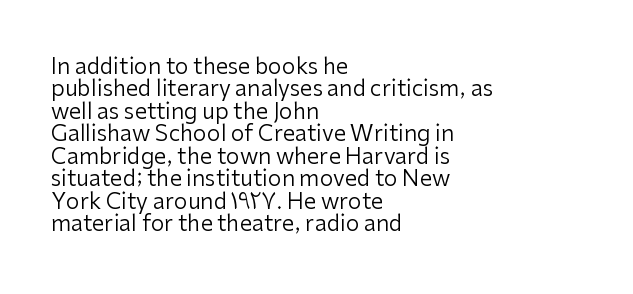
Q: Is the text bold? A: No.
Q: Is the text italic (slanted)? A: No, it is upright.
Q: Is the text underlined? A: No.
Q: How is the paragraph aligned? A: Left-aligned.
Q: Is the spacing between letters normal or unusually wide? A: Normal.
Q: Is the spacing between lines tight, normal or loose? A: Tight.
